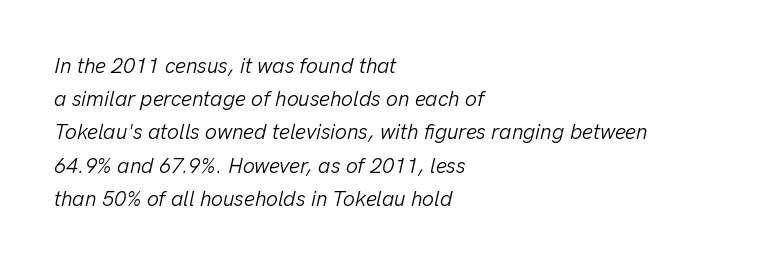
{"italic": "yes", "lean": "right", "slant_degrees": 13, "bold": "no", "underline": "no", "align": "left", "line_spacing": "normal", "line_spacing_ratio": 1.58, "letter_spacing": "normal", "letter_spacing_em": 0.0, "glyph_px": 21}
